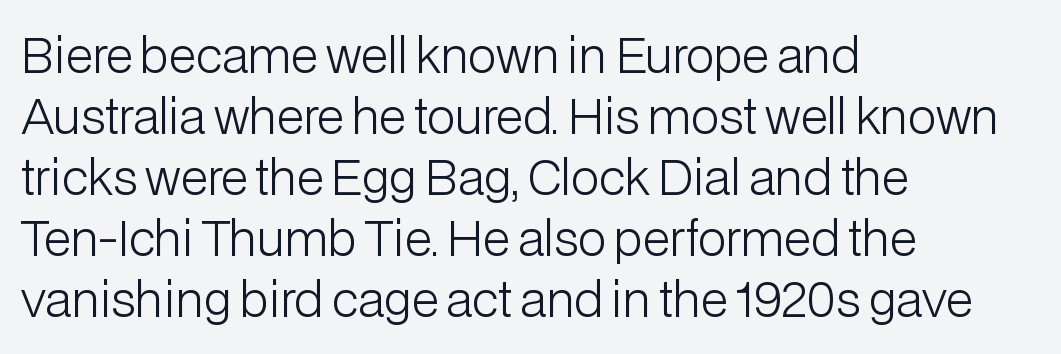
Does the type have serifs? No, each stem ends abruptly. Notice how the passage keeps a crisp vertical edge on the left only. Interline gaps are of average width in this sample. The string is rendered with underlining switched off.
